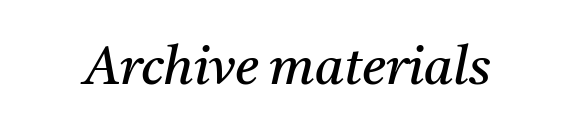
Underline: absent. Is this a fixed-width face? No — the glyphs have proportional, varying widths. Is the letter spacing exaggerated? No — it looks like the ordinary default. Small tapered or slab feet sit at the stroke ends, so this counts as serif.
